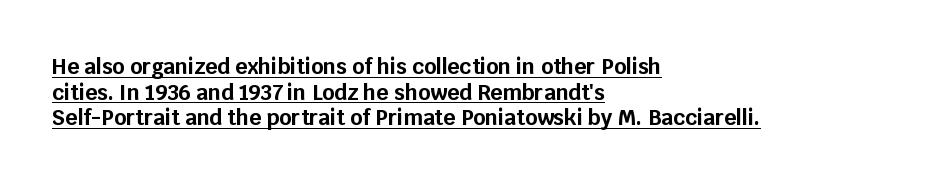
Q: Is the text bold? A: Yes.
Q: Is the text italic (slanted)? A: No, it is upright.
Q: Is the text underlined? A: Yes.
Q: How is the paragraph aligned? A: Left-aligned.
Q: Is the spacing between letters normal or unusually wide? A: Normal.
